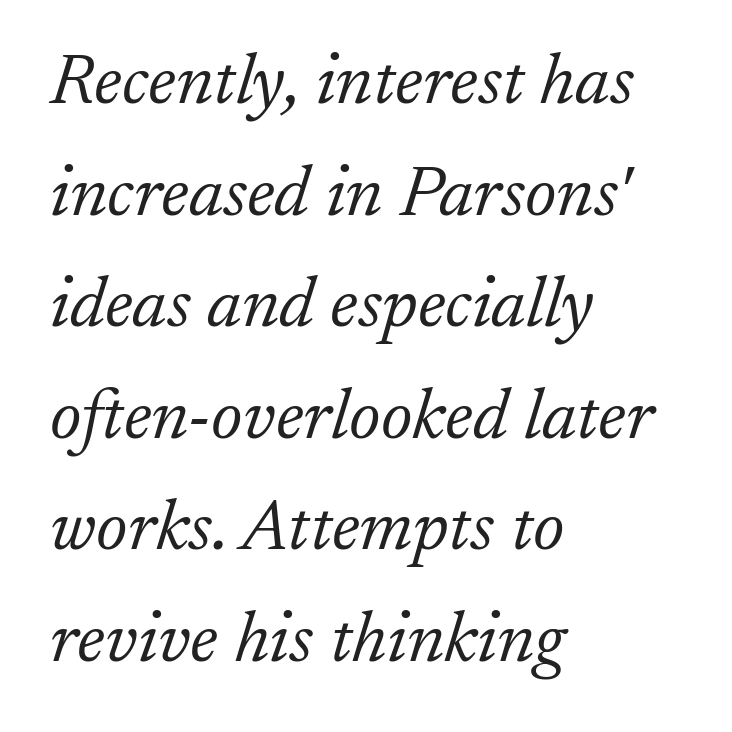
Ink coverage per letter is moderate at most. Inter-character spacing is left at the font's built-in metrics. This sample uses an oblique cut, with every glyph tilted off the vertical. Just letters on the line, the space beneath them empty. The face used here is seriffed, in the tradition of book romans. All the whitespace from short lines collects on the right.
